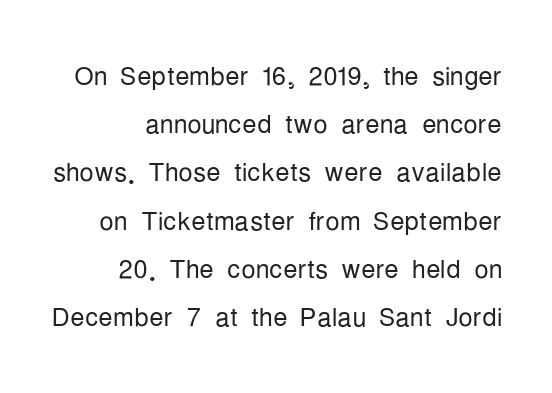
The image shows 36 px light, condensed sans-serif type, upright; set right-aligned, normal line spacing (1.34x), normal letter spacing, not underlined; low stroke contrast and a medium x-height.
